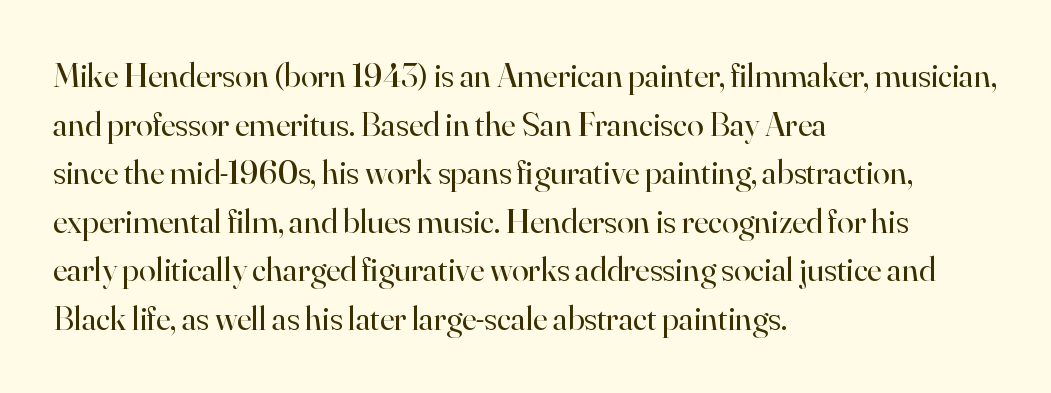
The letters stand upright; this is a roman face. Proportional: the letters do not fall into vertical columns. The horizontal fit of the characters is conventional and even. Horizontally, the lines are justified to the leading edge only. Vertically, the passage feels balanced, rows spaced as you'd expect.
